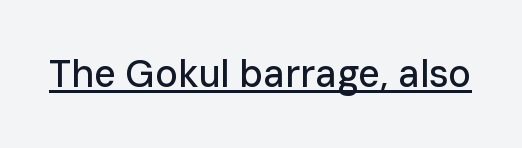
{"serif": "no", "italic": "no", "width": "normal", "stroke_contrast": "low", "x_height": "medium", "monospaced": "no", "underline": "yes", "letter_spacing": "normal", "letter_spacing_em": 0.0, "glyph_px": 38}
